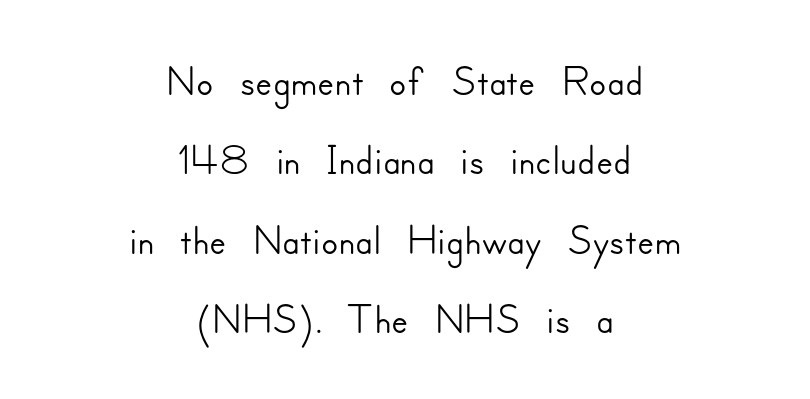
The rendering uses a moderate line-height, typical for paragraphs. Is this a fixed-width face? No — the glyphs have proportional, varying widths. Has an underline been added? It has not. What stands out about the letter spacing? Nothing — it is the standard amount.
